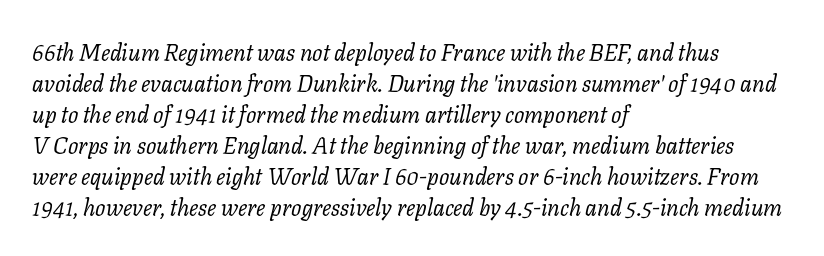
Is the block centered? No — it sits flush against the left margin. A quiet, ordinary-to-light weight characterises the typeface. Between one letter and the next there's only the usual sliver of space. These lines were composed using italics. The lines sit at an ordinary, default distance from one another.
